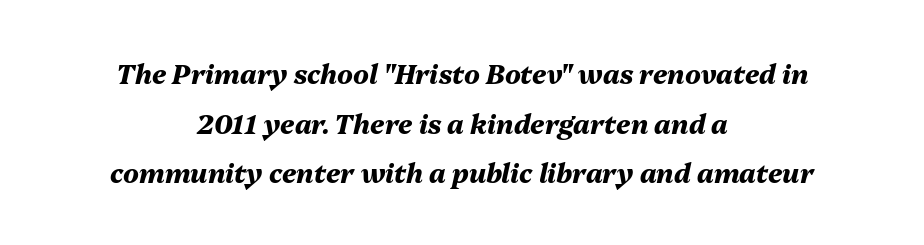
{"italic": "yes", "lean": "right", "slant_degrees": 13, "bold": "yes", "underline": "no", "align": "center", "line_spacing": "loose", "line_spacing_ratio": 1.91, "letter_spacing": "normal", "letter_spacing_em": 0.0, "glyph_px": 26}
